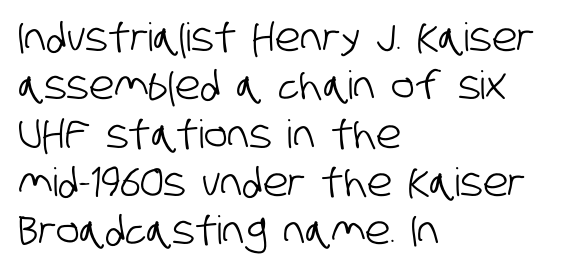
The image shows 39 px condensed sans-serif type; set left-aligned, line spacing 1.24x, normal letter spacing, not underlined; low stroke contrast and a large x-height.
